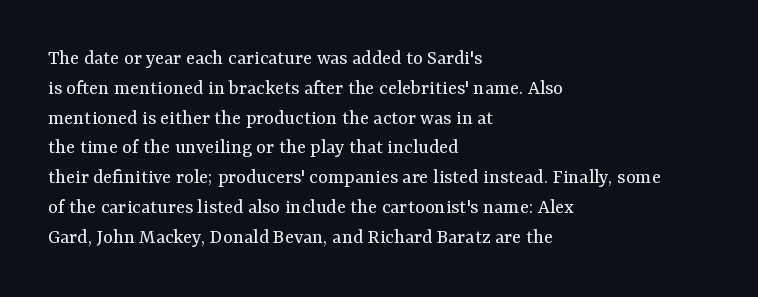
Q: Is the text bold? A: No.
Q: Is the text italic (slanted)? A: No, it is upright.
Q: Is the text underlined? A: No.
Q: How is the paragraph aligned? A: Left-aligned.
Q: Is the spacing between letters normal or unusually wide? A: Normal.
Q: Is the spacing between lines tight, normal or loose? A: Normal.
